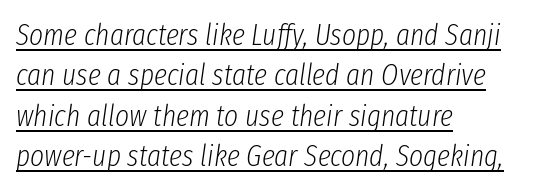
{"italic": "yes", "lean": "right", "slant_degrees": 8, "bold": "no", "weight": "light", "width": "condensed", "stroke_contrast": "low", "x_height": "medium", "monospaced": "no", "underline": "yes", "align": "left", "line_spacing": "normal", "line_spacing_ratio": 1.35, "letter_spacing": "normal", "letter_spacing_em": 0.0, "glyph_px": 30}
